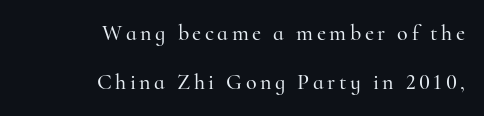
Q: Is the text italic (slanted)? A: No, it is upright.
Q: Is the text underlined? A: No.
Q: How is the paragraph aligned? A: Right-aligned.
Q: Is the spacing between lines tight, normal or loose? A: Loose.
